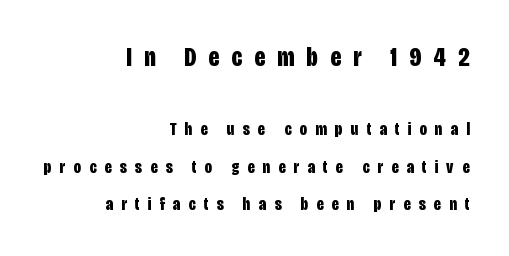
{"italic": "no", "bold": "yes", "underline": "no", "align": "right", "line_spacing": "loose", "line_spacing_ratio": 2.09, "letter_spacing": "wide", "letter_spacing_em": 0.46, "larger_block": "first", "size_ratio": 1.5, "glyph_px": 27}
